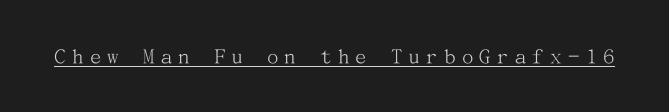
{"italic": "no", "bold": "no", "underline": "yes", "letter_spacing": "wide", "letter_spacing_em": 0.27, "glyph_px": 23}
